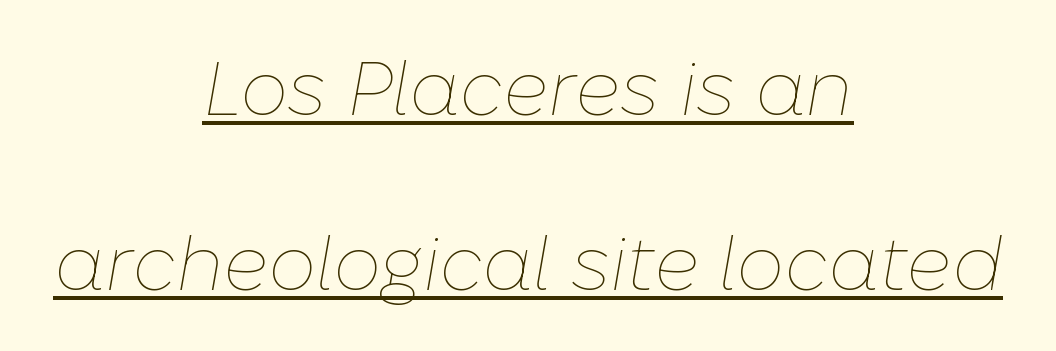
{"italic": "yes", "lean": "right", "slant_degrees": 10, "bold": "no", "weight": "thin", "width": "normal", "stroke_contrast": "low", "x_height": "medium", "monospaced": "no", "underline": "yes", "align": "center", "line_spacing": "loose", "line_spacing_ratio": 2.3, "letter_spacing": "normal", "letter_spacing_em": 0.0, "glyph_px": 76}
